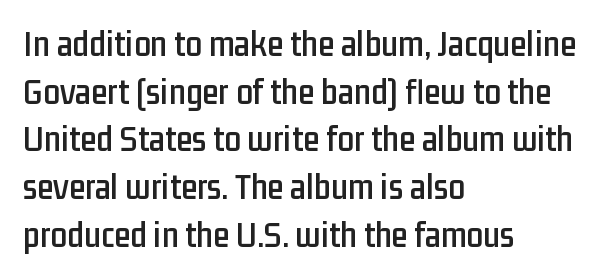
The image shows 37 px condensed sans-serif type, upright; set left-aligned, normal line spacing (1.29x), normal letter spacing, not underlined; low stroke contrast and a medium x-height.
